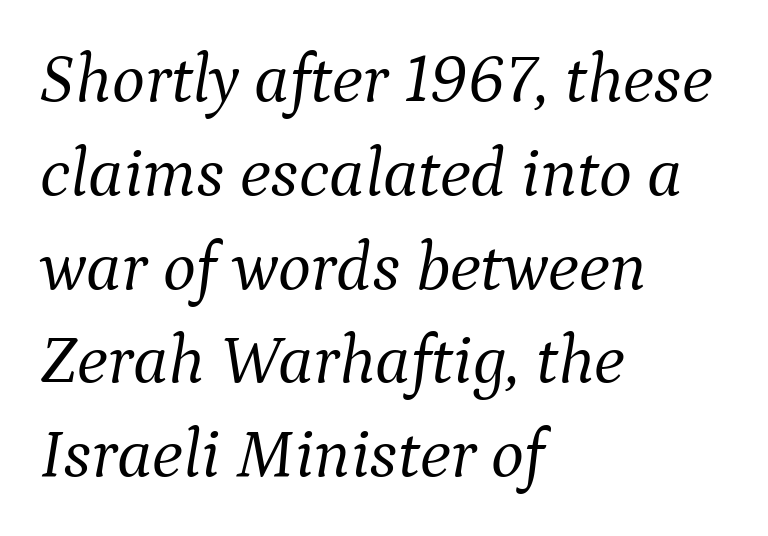
{"serif": "yes", "italic": "yes", "lean": "right", "slant_degrees": 9, "bold": "no", "weight": "light", "width": "normal", "stroke_contrast": "medium", "x_height": "medium", "monospaced": "no", "underline": "no", "align": "left", "line_spacing": "normal", "line_spacing_ratio": 1.34, "letter_spacing": "normal", "letter_spacing_em": 0.0, "glyph_px": 70}
